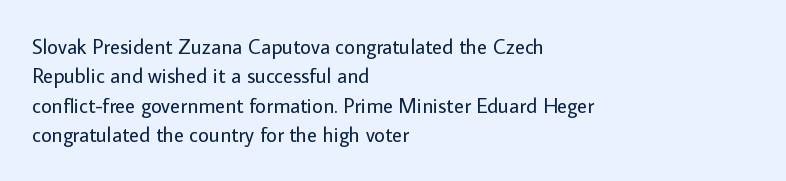
The image shows 21 px text type, upright; set left-aligned, normal line spacing (1.4x), normal letter spacing, not underlined.
